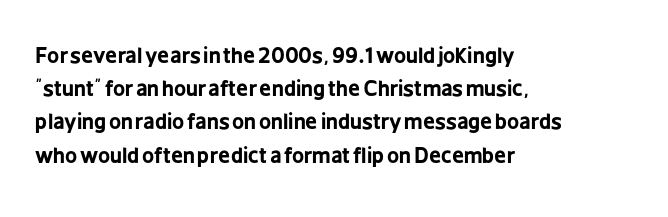
{"italic": "no", "bold": "yes", "underline": "no", "align": "left", "line_spacing": "normal", "line_spacing_ratio": 1.58, "letter_spacing": "normal", "letter_spacing_em": 0.0, "glyph_px": 21}
